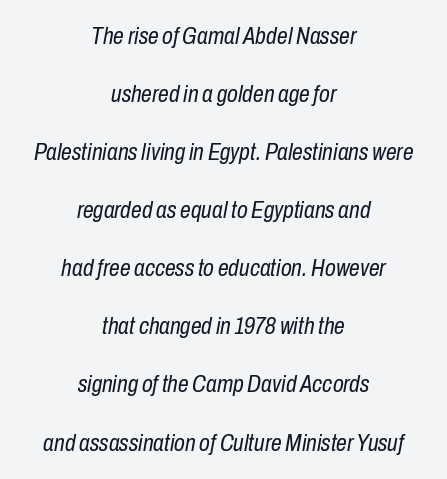
The image shows 24 px text type, italic (leaning right); set centered, loose line spacing (2.42x), normal letter spacing, not underlined.
